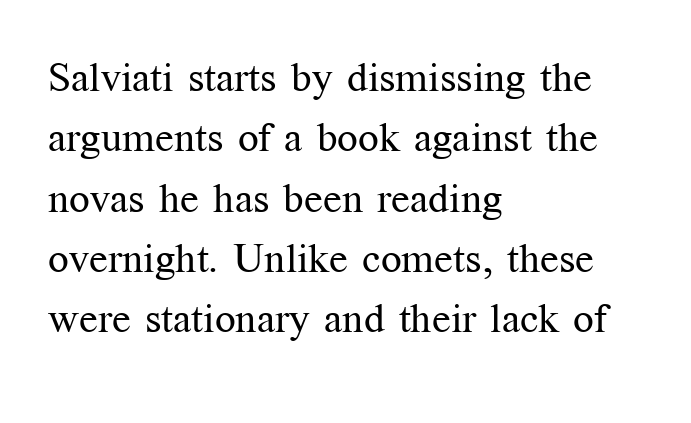
{"serif": "yes", "italic": "no", "bold": "no", "weight": "regular", "width": "normal", "stroke_contrast": "medium", "x_height": "medium", "monospaced": "no", "underline": "no", "align": "left", "line_spacing": "normal", "line_spacing_ratio": 1.47, "letter_spacing": "normal", "letter_spacing_em": 0.0, "glyph_px": 41}
